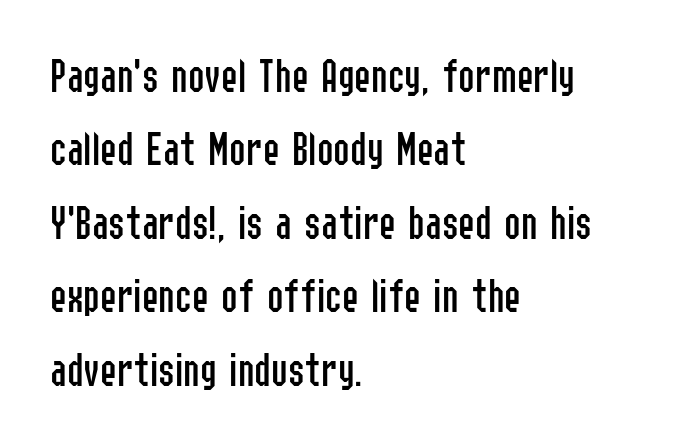
The image shows 50 px regular-weight, condensed sans-serif type, upright; set left-aligned, normal line spacing (1.47x), normal letter spacing, not underlined; low stroke contrast and a medium x-height.
